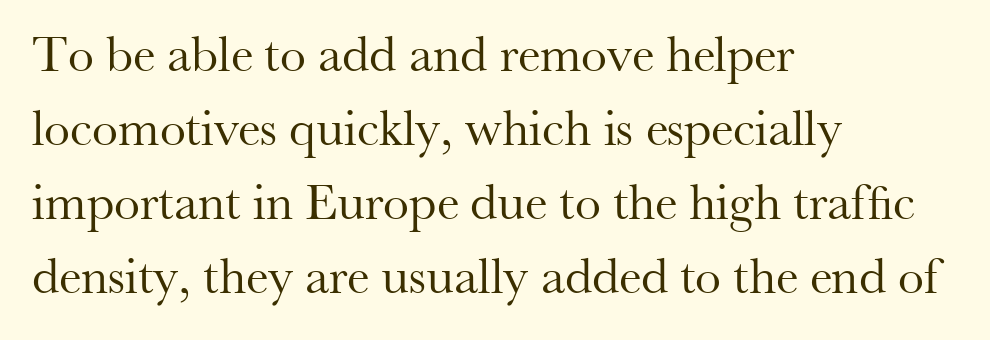
Q: Is the text bold? A: No.
Q: Is the text italic (slanted)? A: No, it is upright.
Q: Is the typeface a serif or a sans-serif typeface? A: Serif.
Q: Is the text underlined? A: No.
Q: How is the paragraph aligned? A: Left-aligned.
Q: Is the spacing between letters normal or unusually wide? A: Normal.
Q: Is the spacing between lines tight, normal or loose? A: Normal.
Q: Width (condensed, normal, or wide)? A: Normal.
Q: Stroke contrast? A: Medium.
Q: x-height? A: Small.
Q: Monospaced? A: No.
